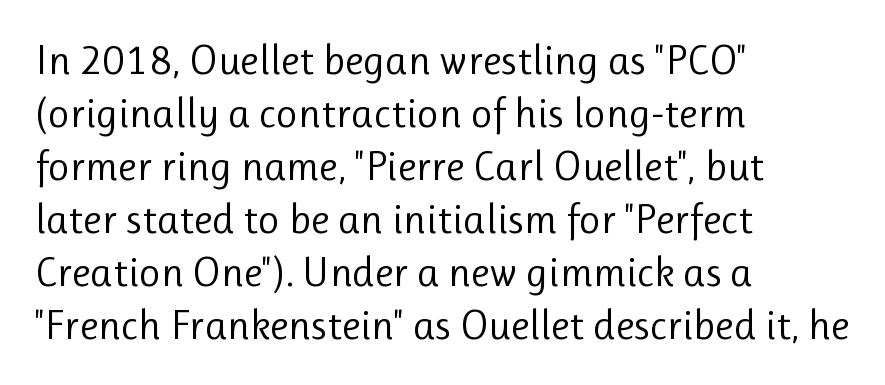
The image shows 42 px regular-weight sans-serif type, upright; set left-aligned, normal line spacing (1.26x), normal letter spacing, not underlined; low stroke contrast and a medium x-height.
